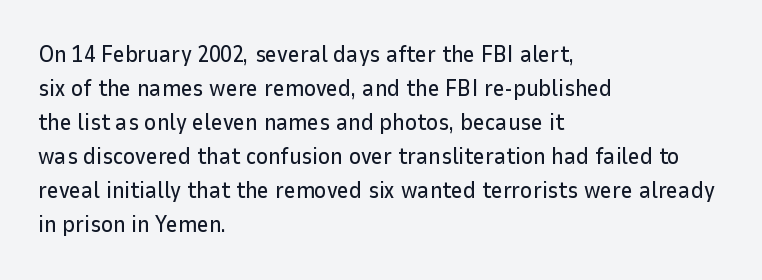
The image shows 23 px text type, upright; set left-aligned, normal line spacing (1.48x), normal letter spacing, not underlined.
